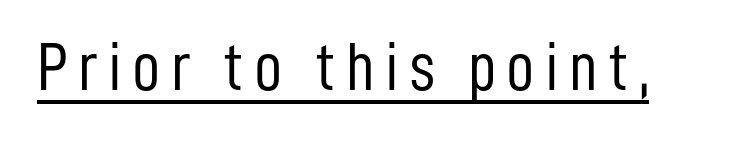
Q: Is the text bold? A: No.
Q: Is the text italic (slanted)? A: No, it is upright.
Q: Is the typeface a serif or a sans-serif typeface? A: Sans-serif.
Q: Is the text underlined? A: Yes.
Q: Width (condensed, normal, or wide)? A: Condensed.
Q: Stroke contrast? A: Low.
Q: x-height? A: Medium.
Q: Monospaced? A: No.
